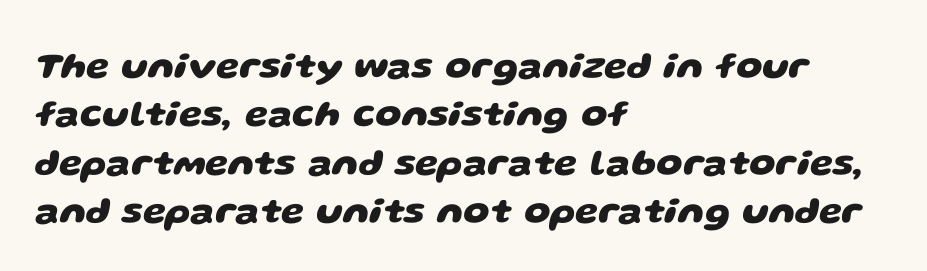
Q: Is the text bold? A: Yes.
Q: Is the typeface a serif or a sans-serif typeface? A: Sans-serif.
Q: Is the text underlined? A: No.
Q: How is the paragraph aligned? A: Left-aligned.
Q: Is the spacing between letters normal or unusually wide? A: Normal.
Q: Is the spacing between lines tight, normal or loose? A: Normal.
Q: Width (condensed, normal, or wide)? A: Wide.
Q: Stroke contrast? A: Low.
Q: x-height? A: Large.
Q: Monospaced? A: No.
